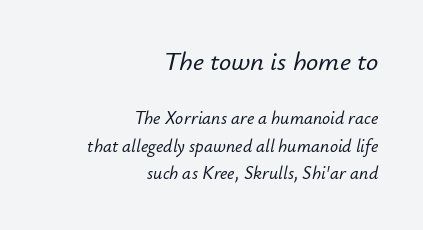
The image shows 27 px text type, italic (leaning right); set right-aligned, normal line spacing (1.51x), normal letter spacing, not underlined; the first (top) block is 1.5x larger.
